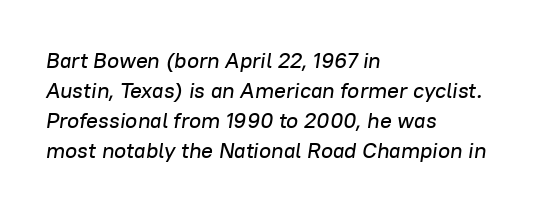
{"italic": "yes", "lean": "right", "slant_degrees": 8, "underline": "no", "align": "left", "line_spacing": "normal", "line_spacing_ratio": 1.37, "letter_spacing": "normal", "letter_spacing_em": 0.0, "glyph_px": 22}
